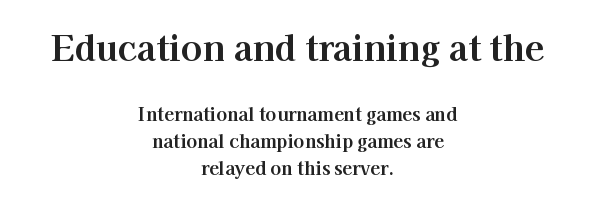
Vertical strokes here are truly vertical. The line texture is even and compact thanks to regular tracking. The passage shown is not underscored anywhere. Stroke terminals: seriffed.
